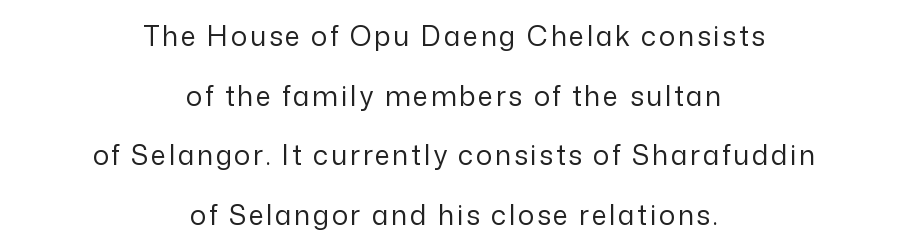
Italic: no, the glyphs are upright roman. The letterforms sit at book weight or below. Reading down the block, each line starts at a different indent, mirrored at its end. The space beneath each line is pristine and unruled.
